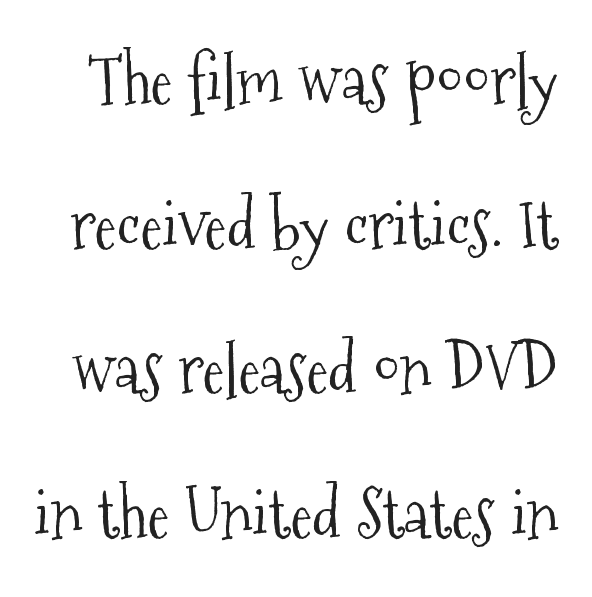
Q: Is the text bold? A: No.
Q: Is the text italic (slanted)? A: No, it is upright.
Q: Is the typeface a serif or a sans-serif typeface? A: Serif.
Q: Is the text underlined? A: No.
Q: Is the spacing between letters normal or unusually wide? A: Normal.
Q: Is the spacing between lines tight, normal or loose? A: Loose.
Q: Width (condensed, normal, or wide)? A: Condensed.
Q: Stroke contrast? A: Medium.
Q: x-height? A: Medium.
Q: Monospaced? A: No.
